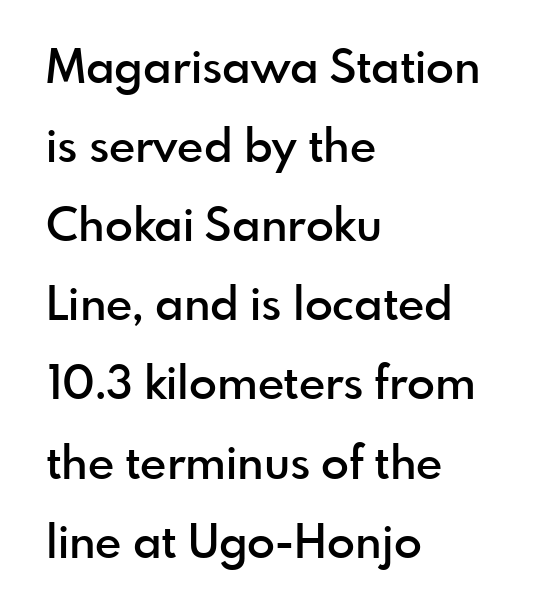
{"serif": "no", "italic": "no", "bold": "semi", "weight": "semibold", "width": "normal", "x_height": "small", "monospaced": "no", "underline": "no", "align": "left", "line_spacing_ratio": 1.72, "letter_spacing": "normal", "letter_spacing_em": 0.0, "glyph_px": 46}
